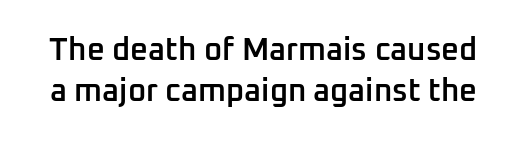
The image shows 31 px semibold sans-serif type, upright; set normal line spacing (1.31x), normal letter spacing, not underlined; low stroke contrast and a medium x-height.
